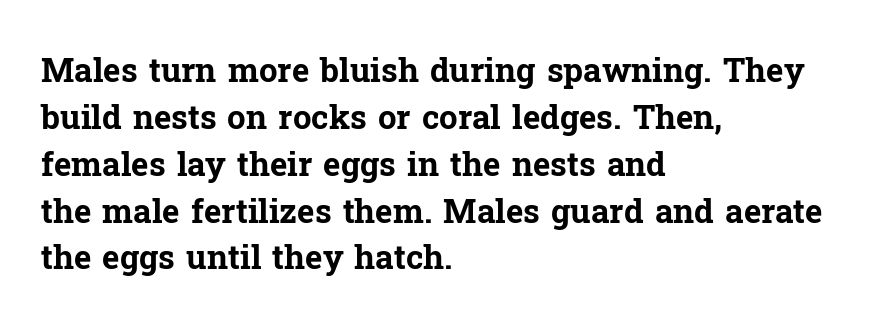
{"serif": "yes", "italic": "no", "bold": "yes", "weight": "bold", "width": "normal", "stroke_contrast": "low", "x_height": "medium", "monospaced": "no", "underline": "no", "align": "left", "line_spacing": "normal", "line_spacing_ratio": 1.42, "letter_spacing": "normal", "letter_spacing_em": 0.0, "glyph_px": 33}
